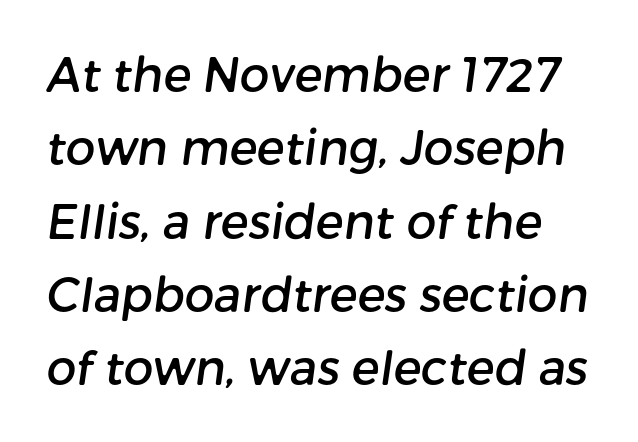
{"serif": "no", "width": "normal", "stroke_contrast": "low", "x_height": "medium", "monospaced": "no", "underline": "no", "line_spacing": "normal", "line_spacing_ratio": 1.56, "letter_spacing": "normal", "letter_spacing_em": 0.0, "glyph_px": 47}
